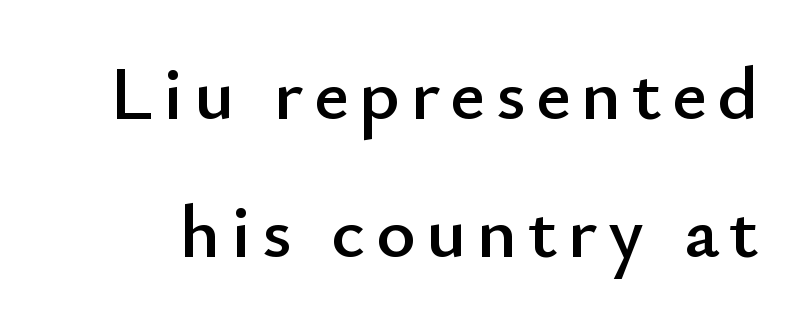
Q: Is the text italic (slanted)? A: No, it is upright.
Q: Is the typeface a serif or a sans-serif typeface? A: Sans-serif.
Q: Is the text underlined? A: No.
Q: Width (condensed, normal, or wide)? A: Normal.
Q: Stroke contrast? A: Low.
Q: x-height? A: Small.
Q: Monospaced? A: No.
